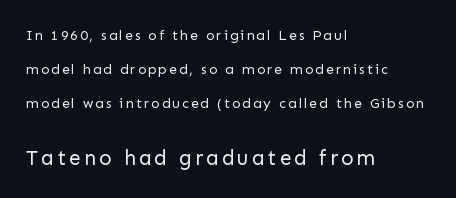
Q: Is the text bold? A: No.
Q: Is the text italic (slanted)? A: No, it is upright.
Q: Is the text underlined? A: No.
Q: How is the paragraph aligned? A: Left-aligned.
Q: Is the spacing between lines tight, normal or loose? A: Loose.
Q: Which block of text is set in a larger size, the first (top) or the second (bottom)? A: The second (bottom) one.
